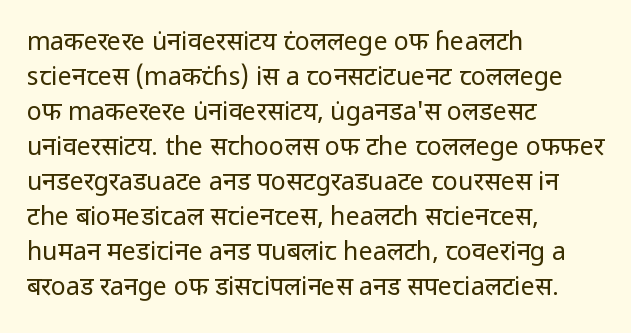
The image shows 25 px text type, upright; set left-aligned, normal line spacing (1.4x), normal letter spacing, not underlined.
